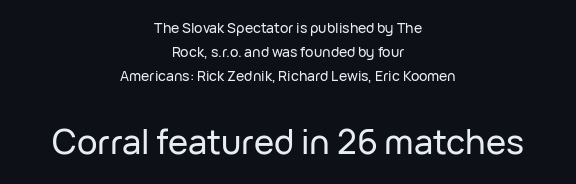
These lines keep a tight, regular rhythm from letter to letter. Each letter keeps its own natural width here, so spacing adapts to shape. Quick note: underline off. Are there feet on the stems? There aren't — it's a sans. Horizontal alignment here is central, giving a formal, balanced look. This is the regular roman posture of the typeface.
